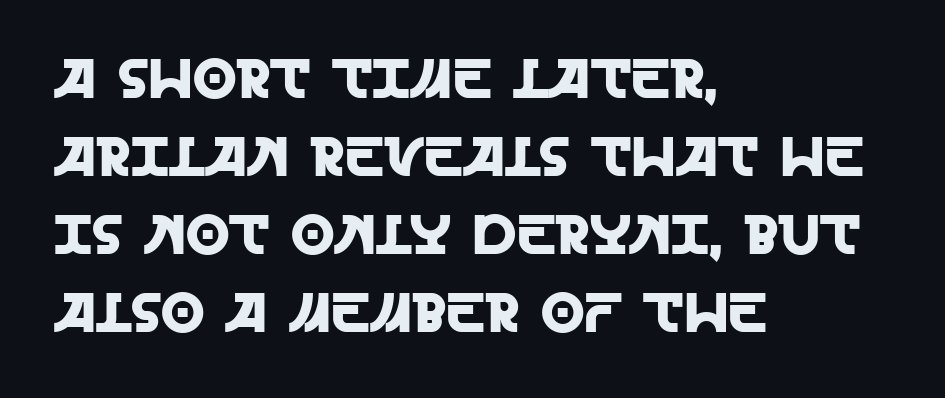
Q: Is the text italic (slanted)? A: No, it is upright.
Q: Is the typeface a serif or a sans-serif typeface? A: Sans-serif.
Q: Is the text underlined? A: No.
Q: How is the paragraph aligned? A: Left-aligned.
Q: Is the spacing between letters normal or unusually wide? A: Normal.
Q: Is the spacing between lines tight, normal or loose? A: Normal.
Q: Width (condensed, normal, or wide)? A: Normal.
Q: x-height? A: Large.
Q: Monospaced? A: No.
